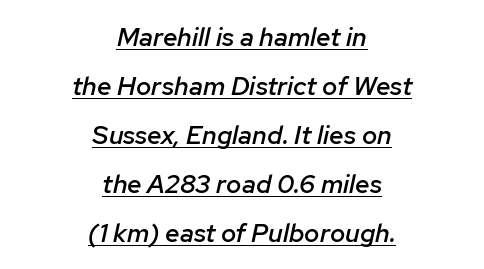
{"italic": "yes", "lean": "right", "slant_degrees": 12, "bold": "semi", "underline": "yes", "align": "center", "line_spacing_ratio": 1.88, "letter_spacing": "normal", "letter_spacing_em": 0.0, "glyph_px": 26}
